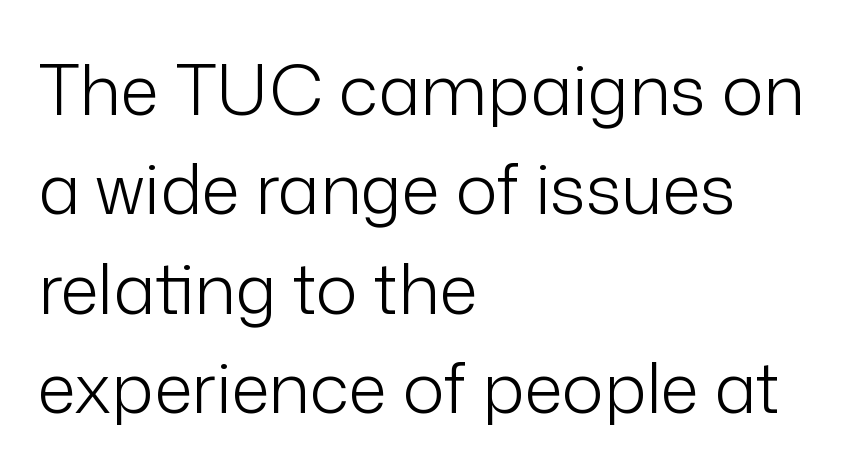
The image shows 70 px light sans-serif type, upright; set left-aligned, normal line spacing (1.42x), normal letter spacing, not underlined; low stroke contrast and a medium x-height.
